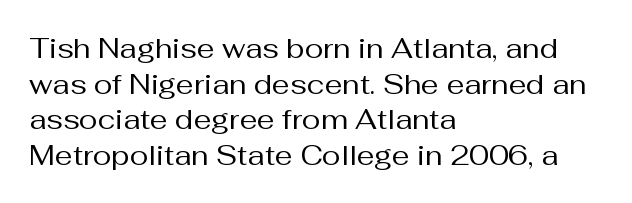
Q: Is the text bold? A: No.
Q: Is the text italic (slanted)? A: No, it is upright.
Q: Is the typeface a serif or a sans-serif typeface? A: Sans-serif.
Q: Is the text underlined? A: No.
Q: How is the paragraph aligned? A: Left-aligned.
Q: Is the spacing between letters normal or unusually wide? A: Normal.
Q: Is the spacing between lines tight, normal or loose? A: Normal.
Q: Width (condensed, normal, or wide)? A: Normal.
Q: Stroke contrast? A: Medium.
Q: x-height? A: Medium.
Q: Monospaced? A: No.
